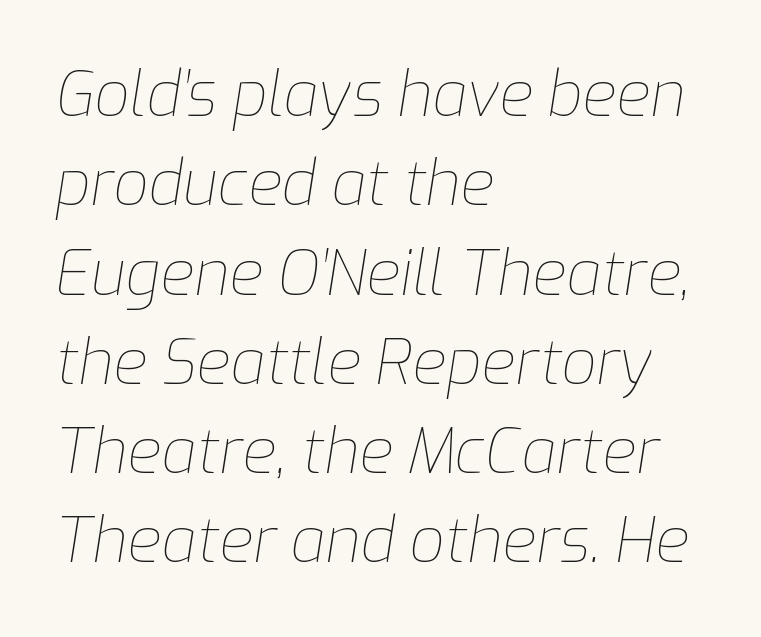
Q: Is the text bold? A: No.
Q: Is the text italic (slanted)? A: Yes, it leans right by about 9 degrees.
Q: Is the text underlined? A: No.
Q: How is the paragraph aligned? A: Left-aligned.
Q: Is the spacing between letters normal or unusually wide? A: Normal.
Q: Is the spacing between lines tight, normal or loose? A: Normal.
Q: Width (condensed, normal, or wide)? A: Normal.
Q: Stroke contrast? A: Low.
Q: x-height? A: Medium.
Q: Monospaced? A: No.
